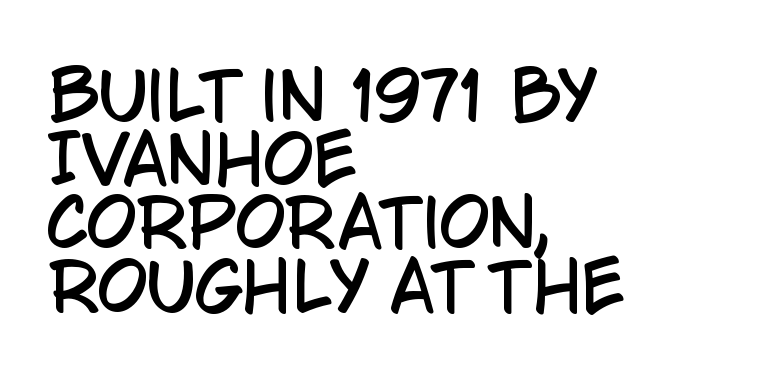
Q: Is the text italic (slanted)? A: No, it is upright.
Q: Is the typeface a serif or a sans-serif typeface? A: Sans-serif.
Q: Is the text underlined? A: No.
Q: How is the paragraph aligned? A: Left-aligned.
Q: Is the spacing between letters normal or unusually wide? A: Normal.
Q: Is the spacing between lines tight, normal or loose? A: Tight.
Q: Width (condensed, normal, or wide)? A: Condensed.
Q: Stroke contrast? A: Low.
Q: x-height? A: Large.
Q: Monospaced? A: No.
